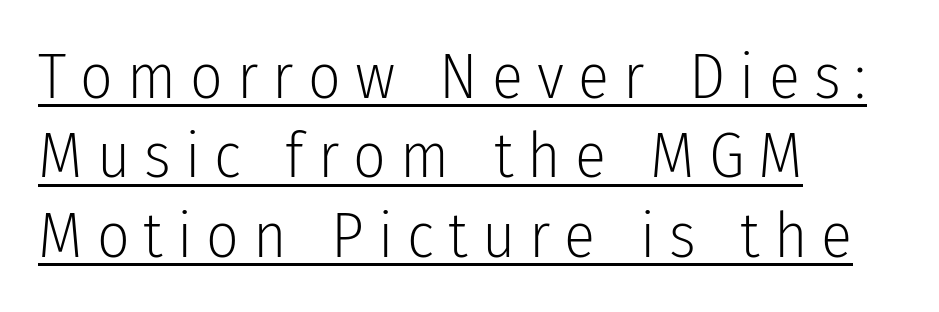
{"serif": "no", "italic": "no", "bold": "no", "weight": "light", "width": "condensed", "stroke_contrast": "low", "x_height": "medium", "monospaced": "no", "underline": "yes", "align": "left", "line_spacing_ratio": 1.24, "letter_spacing": "wide", "letter_spacing_em": 0.22, "glyph_px": 64}
